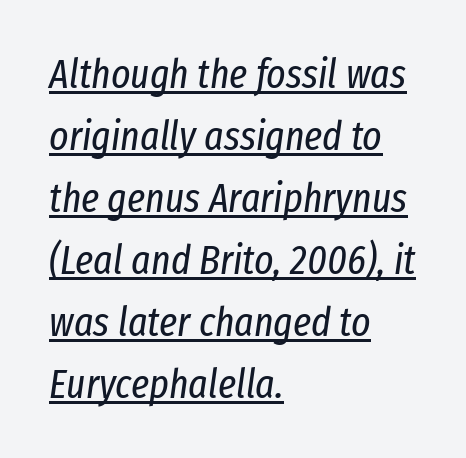
Q: Is the text bold? A: No.
Q: Is the text italic (slanted)? A: Yes, it leans right by about 8 degrees.
Q: Is the text underlined? A: Yes.
Q: How is the paragraph aligned? A: Left-aligned.
Q: Is the spacing between letters normal or unusually wide? A: Normal.
Q: Is the spacing between lines tight, normal or loose? A: Normal.
Q: Width (condensed, normal, or wide)? A: Condensed.
Q: Stroke contrast? A: Low.
Q: x-height? A: Medium.
Q: Monospaced? A: No.
